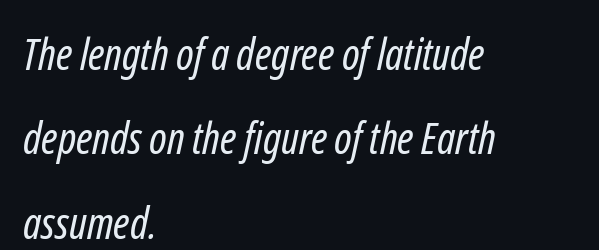
Q: Is the text bold? A: No.
Q: Is the typeface a serif or a sans-serif typeface? A: Sans-serif.
Q: Is the text underlined? A: No.
Q: How is the paragraph aligned? A: Left-aligned.
Q: Is the spacing between letters normal or unusually wide? A: Normal.
Q: Is the spacing between lines tight, normal or loose? A: Loose.
Q: Width (condensed, normal, or wide)? A: Condensed.
Q: Stroke contrast? A: Low.
Q: x-height? A: Medium.
Q: Monospaced? A: No.
